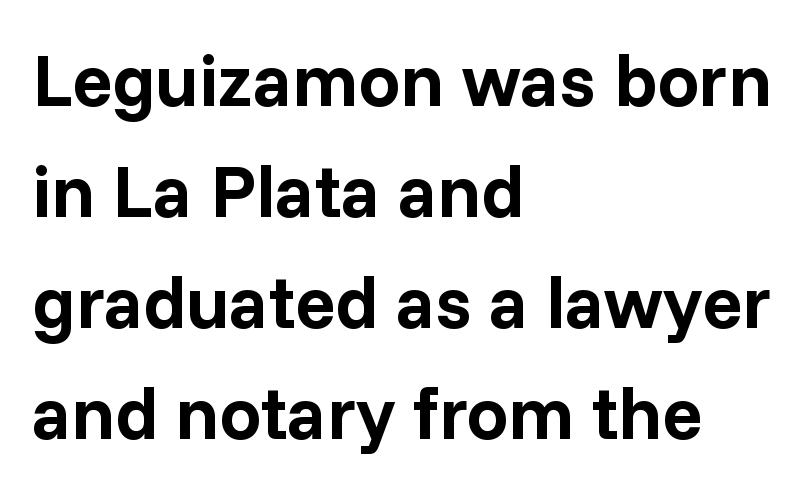
{"serif": "no", "italic": "no", "bold": "yes", "weight": "bold", "width": "normal", "stroke_contrast": "low", "x_height": "medium", "monospaced": "no", "underline": "no", "align": "left", "line_spacing": "normal", "line_spacing_ratio": 1.5, "letter_spacing": "normal", "letter_spacing_em": 0.0, "glyph_px": 74}
